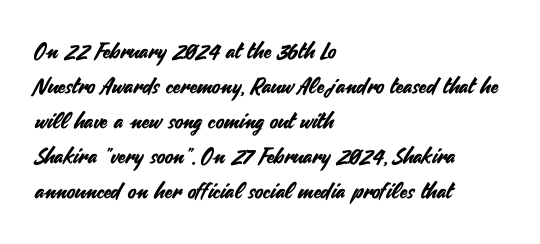
The vertical gap from one line to the next is medium. The ragged edge is on the right, which tells us the setting is flush left. Look at the tracking — it's just the regular setting, nothing added. Only glyphs here, with clear space below each row.
